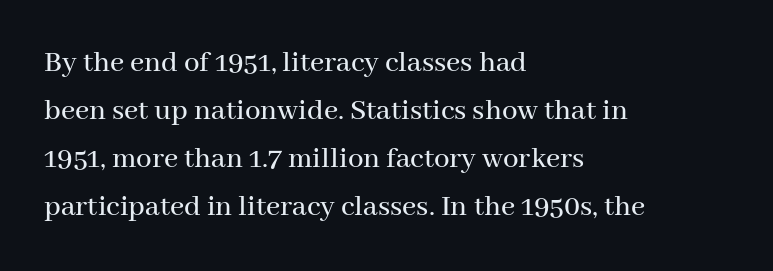
Q: Is the text italic (slanted)? A: No, it is upright.
Q: Is the typeface a serif or a sans-serif typeface? A: Serif.
Q: Is the text underlined? A: No.
Q: How is the paragraph aligned? A: Left-aligned.
Q: Is the spacing between letters normal or unusually wide? A: Normal.
Q: Is the spacing between lines tight, normal or loose? A: Normal.
Q: Width (condensed, normal, or wide)? A: Normal.
Q: Stroke contrast? A: Medium.
Q: x-height? A: Medium.
Q: Monospaced? A: No.
